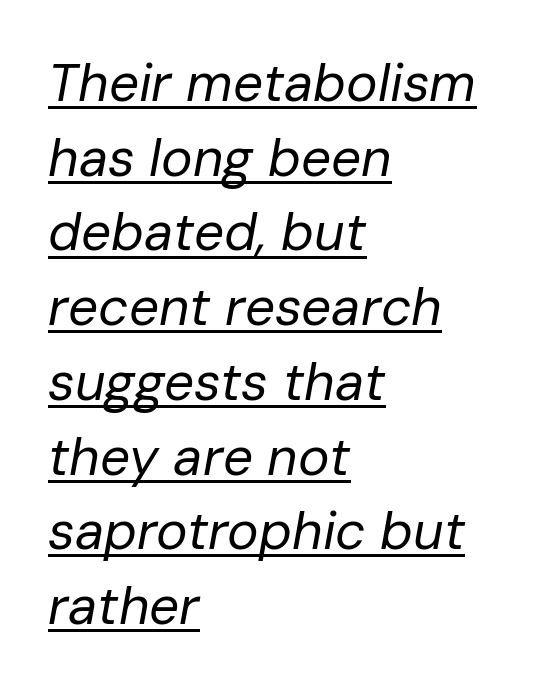
In terms of leading, this rendering sits right in the middle. Unbolded letterforms with no extra heft. The lettering tilts uniformly, giving the passage an italic look. This rendering uses left alignment, leaving the right contour irregular.
